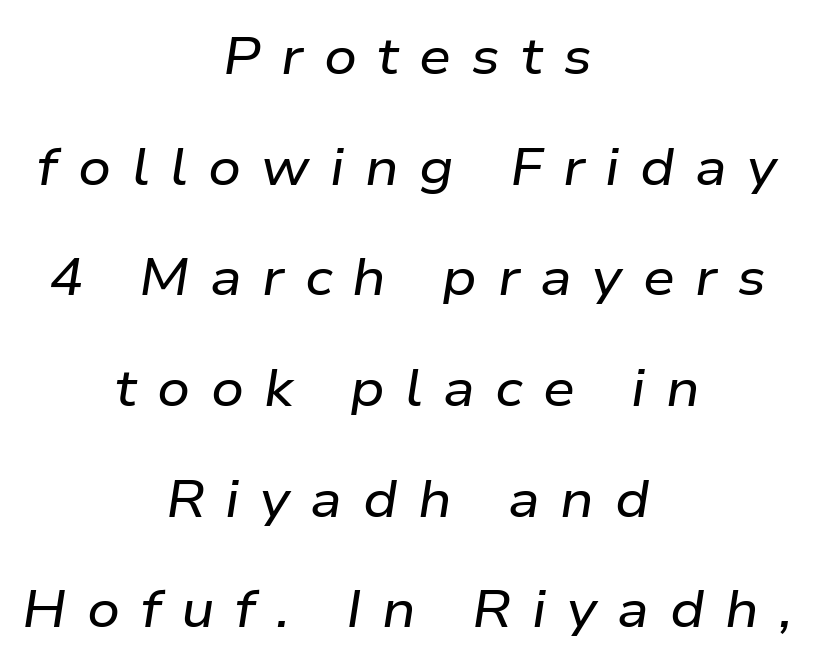
Q: Is the text italic (slanted)? A: Yes, it leans right by about 9 degrees.
Q: Is the text underlined? A: No.
Q: How is the paragraph aligned? A: Centered.
Q: Is the spacing between letters normal or unusually wide? A: Unusually wide.
Q: Is the spacing between lines tight, normal or loose? A: Loose.
Q: Width (condensed, normal, or wide)? A: Wide.
Q: Stroke contrast? A: Low.
Q: x-height? A: Medium.
Q: Monospaced? A: No.
